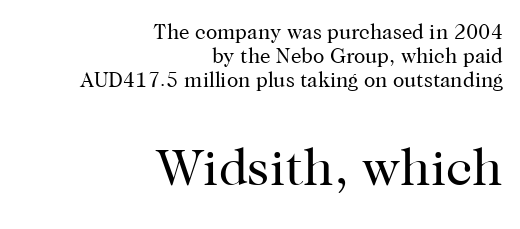
{"serif": "yes", "italic": "no", "bold": "no", "weight": "regular", "width": "normal", "stroke_contrast": "high", "x_height": "medium", "monospaced": "no", "underline": "no", "align": "right", "line_spacing": "tight", "line_spacing_ratio": 1.15, "letter_spacing": "normal", "letter_spacing_em": 0.0, "larger_block": "second", "size_ratio": 2.48, "glyph_px": 52}
